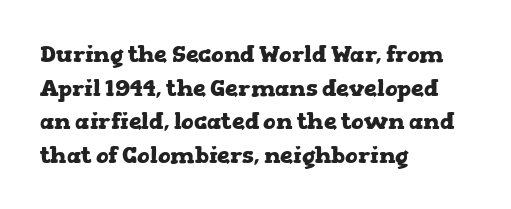
Q: Is the text bold? A: Yes.
Q: Is the text italic (slanted)? A: No, it is upright.
Q: Is the text underlined? A: No.
Q: How is the paragraph aligned? A: Left-aligned.
Q: Is the spacing between letters normal or unusually wide? A: Normal.
Q: Is the spacing between lines tight, normal or loose? A: Normal.
